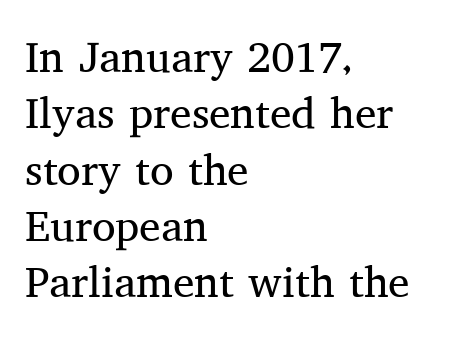
{"serif": "yes", "italic": "no", "bold": "no", "weight": "regular", "width": "normal", "stroke_contrast": "medium", "x_height": "medium", "monospaced": "no", "underline": "no", "align": "left", "line_spacing": "normal", "line_spacing_ratio": 1.31, "letter_spacing": "normal", "letter_spacing_em": 0.0, "glyph_px": 43}
